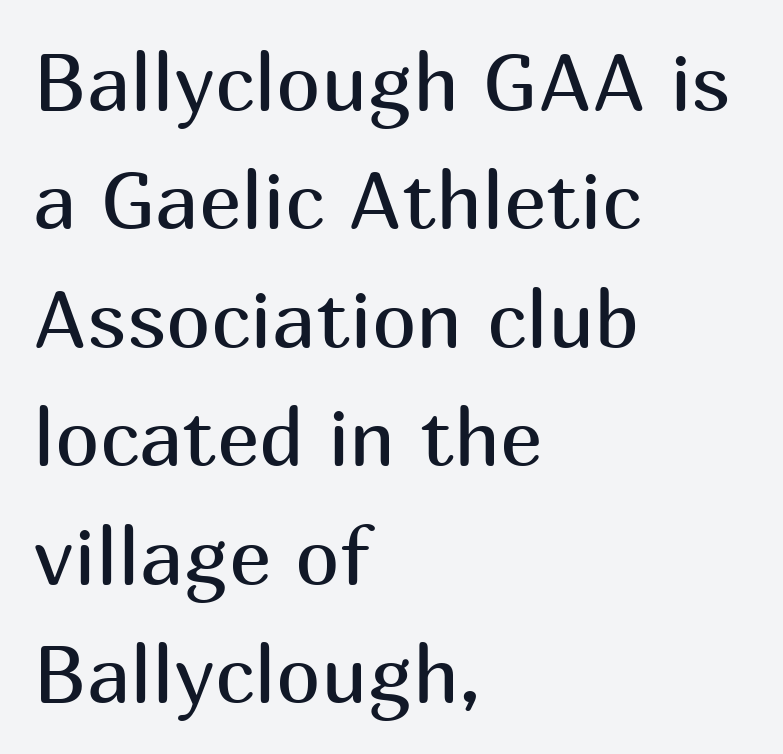
The image shows 80 px regular-weight sans-serif type, upright; set left-aligned, normal line spacing (1.48x), normal letter spacing, not underlined; medium stroke contrast and a medium x-height.
